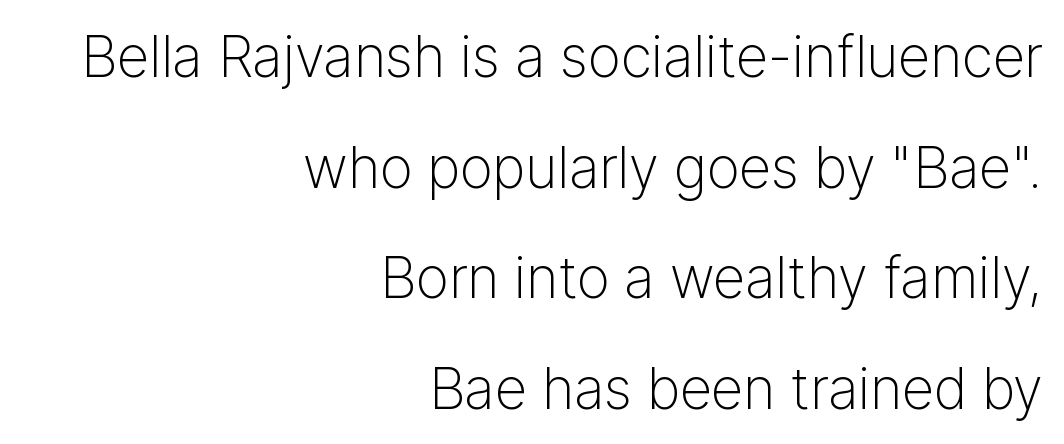
{"serif": "no", "italic": "no", "bold": "no", "weight": "light", "width": "normal", "stroke_contrast": "low", "x_height": "medium", "monospaced": "no", "underline": "no", "align": "right", "line_spacing": "loose", "line_spacing_ratio": 1.94, "letter_spacing": "normal", "letter_spacing_em": 0.0, "glyph_px": 57}
